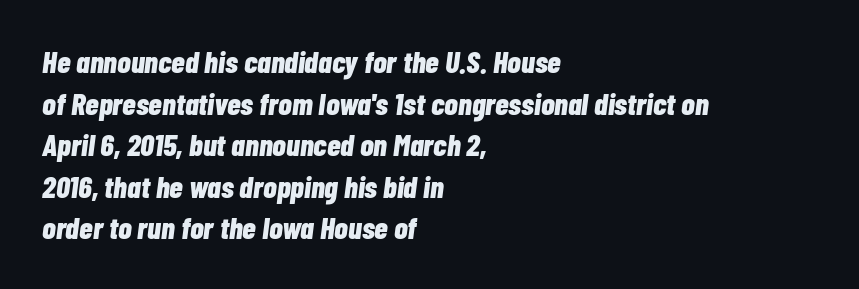
The glyphs look as if they've been sheared to an angle. The letters advance in unequal steps, a hallmark of proportional type. The leading is moderate, giving the passage an even texture. Every row of glyphs begins at an identical x-position on the left. Chunky letters — that's bold for sure. Beneath every word, the page is bare.
